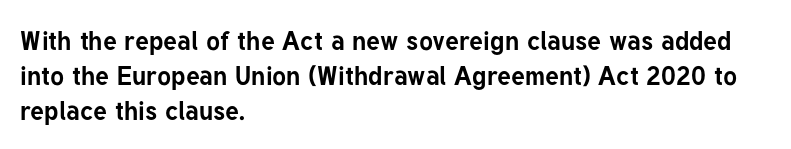
The baseline area is clear. The lines in this sample share a left origin and differ only in where they stop. The type is set solid horizontally, with unmodified tracking. Compared with typical paragraphs, the rows here are spaced about the same. Thick stems and heavy bowls — unmistakably bold. Ascenders rise straight up at ninety degrees.
